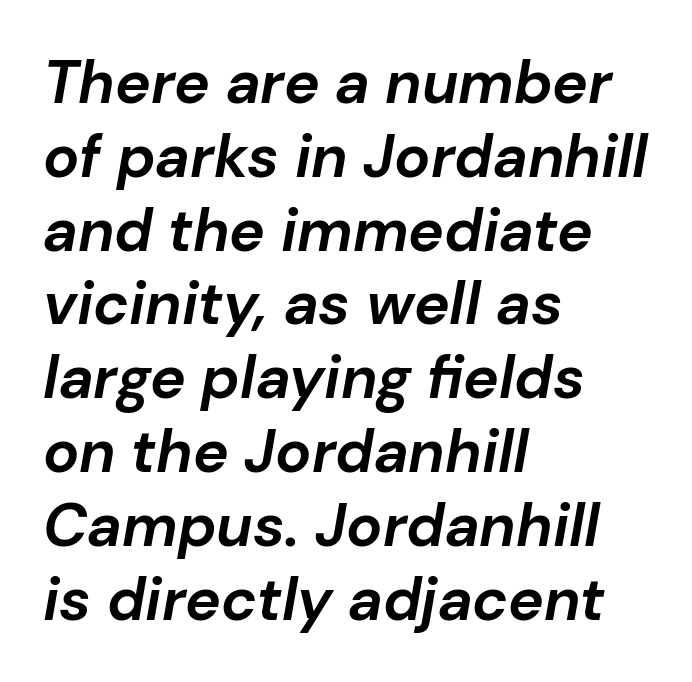
Q: Is the text bold? A: Yes.
Q: Is the text italic (slanted)? A: Yes, it leans right by about 10 degrees.
Q: Is the text underlined? A: No.
Q: How is the paragraph aligned? A: Left-aligned.
Q: Is the spacing between letters normal or unusually wide? A: Normal.
Q: Width (condensed, normal, or wide)? A: Normal.
Q: Stroke contrast? A: Low.
Q: x-height? A: Medium.
Q: Monospaced? A: No.
